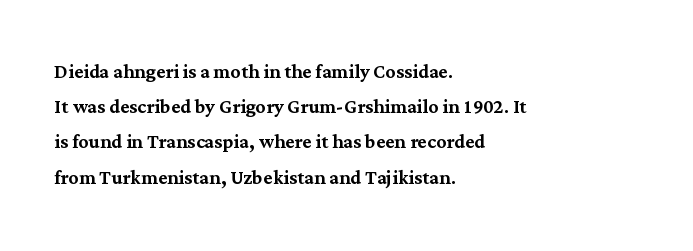
Posture: straight, roman, zero tilt. This rendering uses left alignment, leaving the right contour irregular. This sample keeps an unexceptional amount of space between lines. Bare-footed words on every line.
